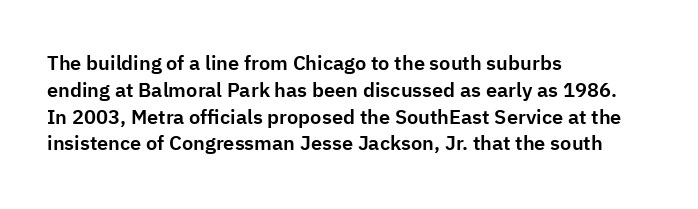
Q: Is the text italic (slanted)? A: No, it is upright.
Q: Is the text underlined? A: No.
Q: How is the paragraph aligned? A: Left-aligned.
Q: Is the spacing between letters normal or unusually wide? A: Normal.
Q: Is the spacing between lines tight, normal or loose? A: Normal.
